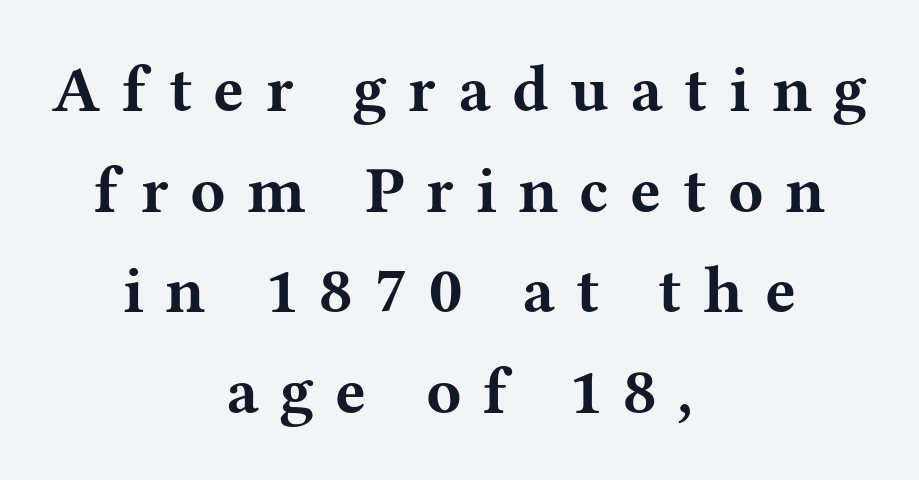
The block of text has a typical density, with ordinary space between rows. Does extra space separate the letters? Yes, quite a lot of it. The glyphs in this specimen are seriffed. When letters stand straight like this, we call the style roman or upright. Where is the straight margin? There isn't one; the lines are centered.
